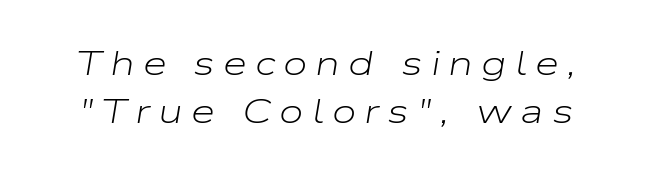
The image shows 35 px light, wide type, italic (leaning right); set normal line spacing (1.36x), unusually wide letter spacing (+0.23 em), not underlined; low stroke contrast and a medium x-height.
